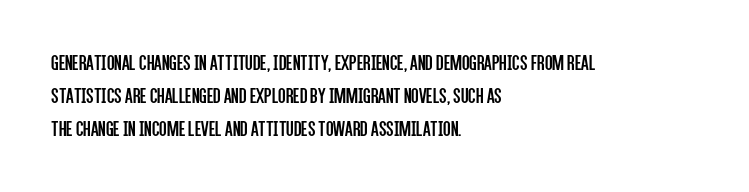
Descender tails drop into unmarked territory. Vertically, the passage feels balanced, rows spaced as you'd expect. The typesetter chose a ragged-right arrangement here. The typography opts for an upright posture over an oblique one. The rendering keeps characters at their native spacing. Stroke mass is kept to a normal reading level or below.
